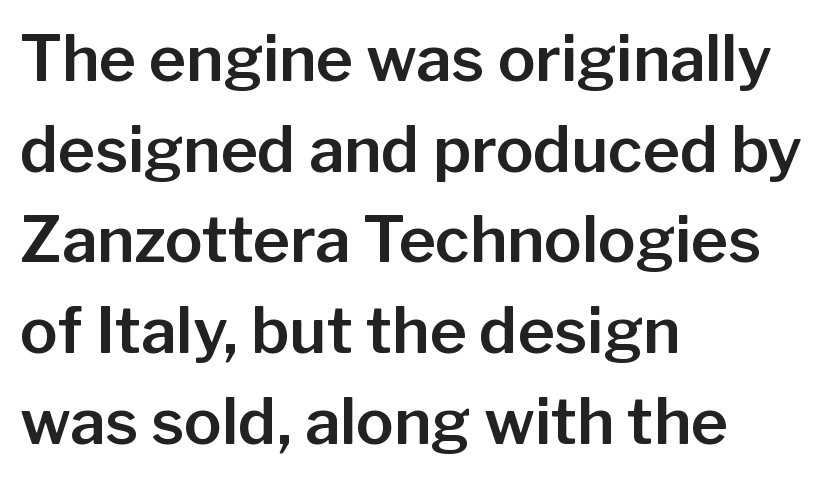
There is no visible air inserted between adjacent glyphs. Grotesque or geometric, the face here clearly has no serifs. Ascenders rise straight up at ninety degrees. The paragraph shown leans on its left margin. This sample keeps an unexceptional amount of space between lines. The letters advance in unequal steps, a hallmark of proportional type.
